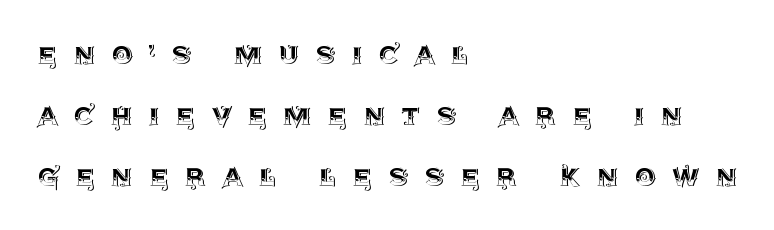
{"italic": "no", "width": "normal", "x_height": "large", "monospaced": "no", "underline": "no", "align": "left", "line_spacing_ratio": 1.85, "letter_spacing": "wide", "letter_spacing_em": 0.5, "glyph_px": 33}
